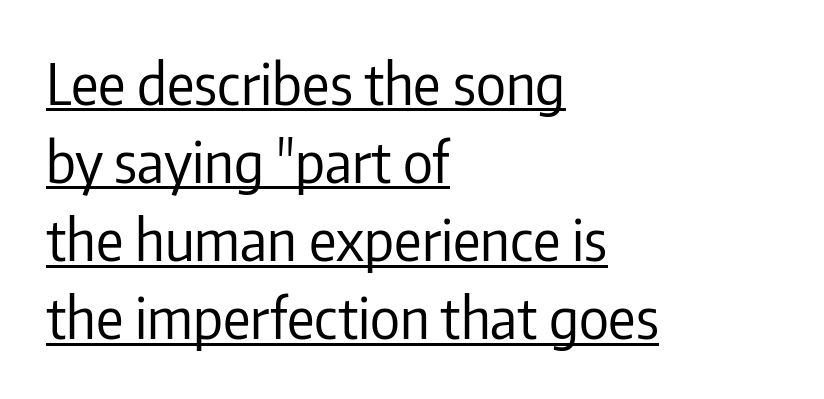
The image shows 57 px regular-weight, condensed sans-serif type, upright; set left-aligned, normal line spacing (1.37x), normal letter spacing, underlined; low stroke contrast and a medium x-height.
